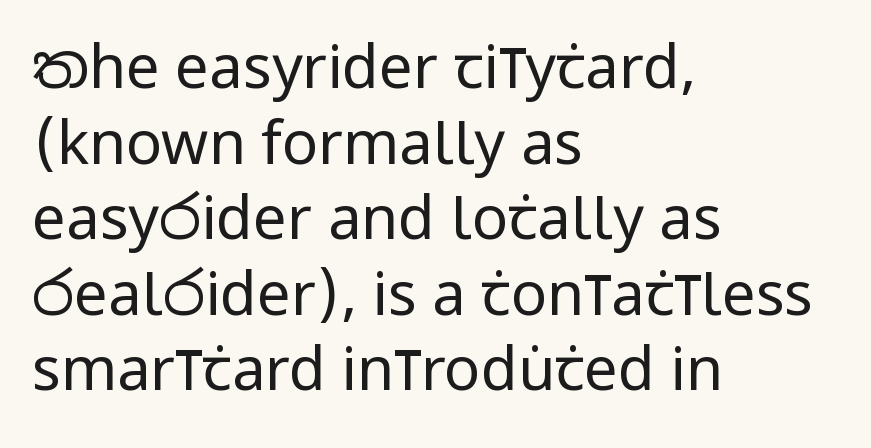
The image shows 60 px regular-weight, condensed sans-serif type, upright; set left-aligned, normal line spacing (1.26x), normal letter spacing, not underlined; low stroke contrast and a large x-height.
